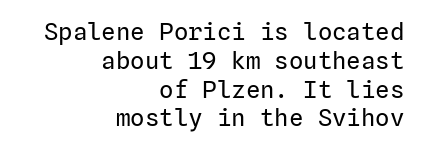
{"italic": "no", "bold": "no", "underline": "no", "align": "right", "line_spacing_ratio": 1.2, "letter_spacing": "normal", "letter_spacing_em": 0.0, "glyph_px": 24}
